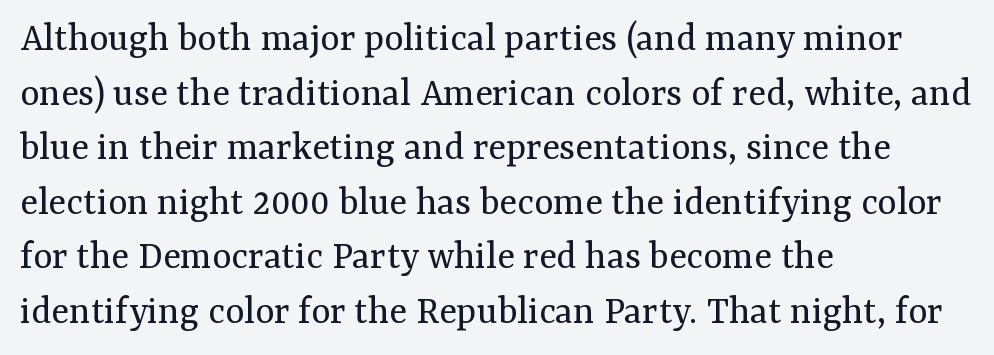
The image shows 41 px regular-weight serif type, upright; set left-aligned, normal line spacing (1.33x), normal letter spacing, not underlined; medium stroke contrast and a medium x-height.
